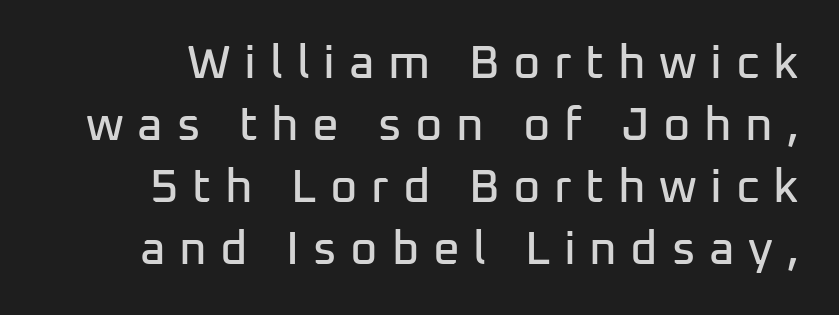
The image shows 47 px sans-serif type, upright; set normal line spacing (1.32x), unusually wide letter spacing (+0.29 em), not underlined; low stroke contrast and a medium x-height.
